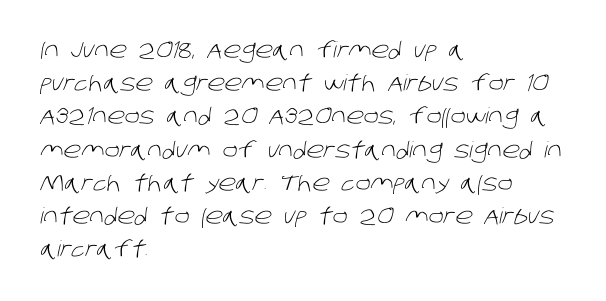
The image shows 22 px text type; set left-aligned, normal line spacing (1.51x), normal letter spacing, not underlined.
